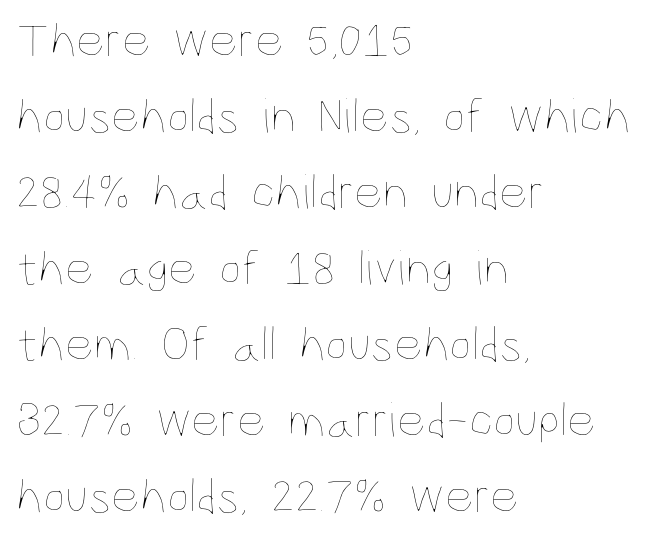
Q: Is the text bold? A: No.
Q: Is the text italic (slanted)? A: No, it is upright.
Q: Is the text underlined? A: No.
Q: How is the paragraph aligned? A: Left-aligned.
Q: Is the spacing between letters normal or unusually wide? A: Normal.
Q: Is the spacing between lines tight, normal or loose? A: Normal.
Q: Width (condensed, normal, or wide)? A: Condensed.
Q: Stroke contrast? A: Low.
Q: x-height? A: Large.
Q: Monospaced? A: No.
